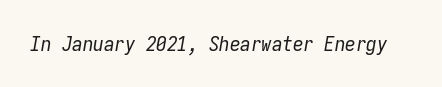
Rendered with sloped, italic letterforms. Letter spacing: default. Caption: face not bold, strokes unweighted. The specimen omits any rule beneath the text block's lines.
